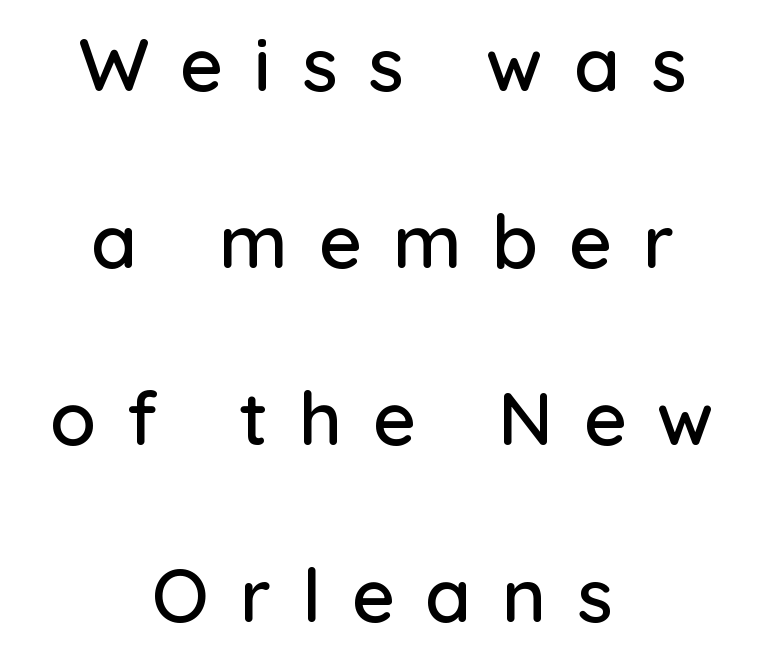
The image shows 75 px sans-serif type, upright; set centered, loose line spacing (2.36x), unusually wide letter spacing (+0.41 em), not underlined; low stroke contrast and a medium x-height.
